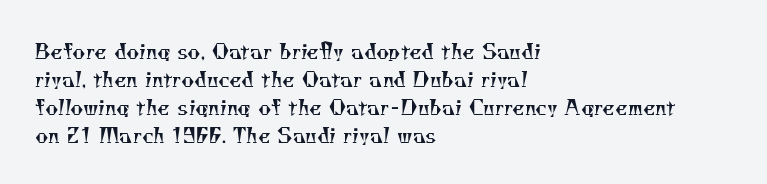
Q: Is the text bold? A: No.
Q: Is the text underlined? A: No.
Q: How is the paragraph aligned? A: Left-aligned.
Q: Is the spacing between letters normal or unusually wide? A: Normal.
Q: Is the spacing between lines tight, normal or loose? A: Normal.
